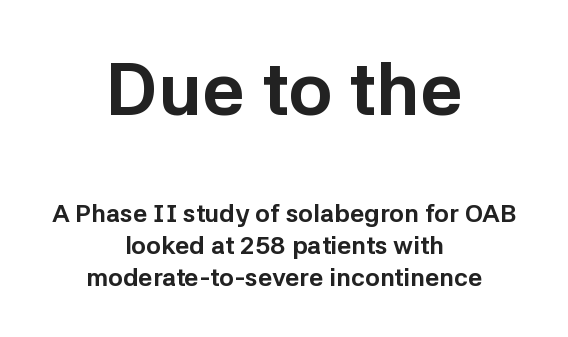
The image shows 74 px bold sans-serif type, upright; set centered, normal line spacing (1.28x), normal letter spacing, not underlined; the first (top) block is 2.96x larger; low stroke contrast and a medium x-height.
